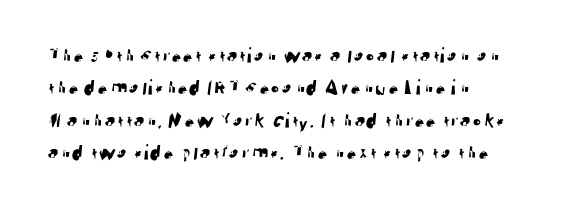
These lines are set flush left with a ragged right edge. Bare-footed words on every line. A typesetter would call this zero additional tracking. Quick note: interline space is typical.
